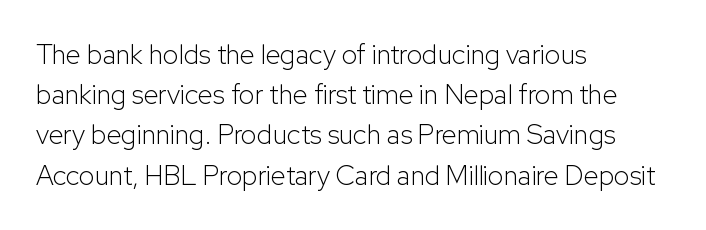
Q: Is the text bold? A: No.
Q: Is the text italic (slanted)? A: No, it is upright.
Q: Is the text underlined? A: No.
Q: How is the paragraph aligned? A: Left-aligned.
Q: Is the spacing between letters normal or unusually wide? A: Normal.
Q: Is the spacing between lines tight, normal or loose? A: Normal.
